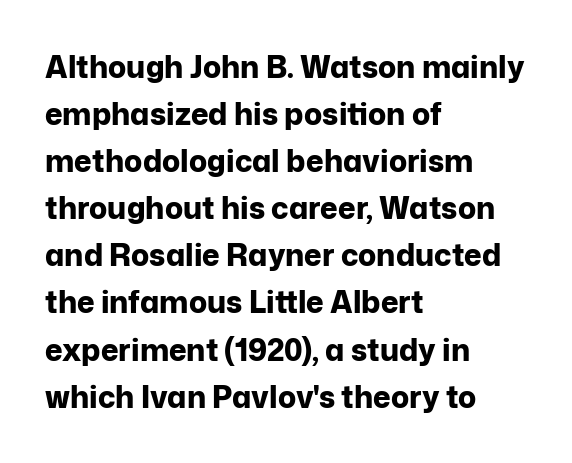
The letters stand upright; this is a roman face. Layout note: lines flush left. The face used here is rendered with its standard letterfit. Decoration check: the copy has no underline. Varying glyph widths throughout — classic text-font behaviour. Strong, thick strokes mark this as bold type.
